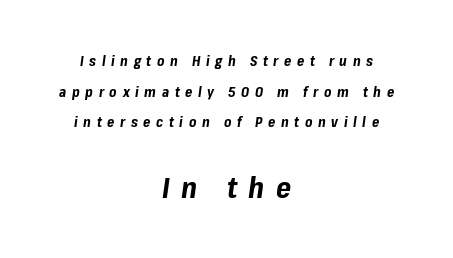
Q: Is the text bold? A: Yes.
Q: Is the text italic (slanted)? A: Yes, it leans right by about 8 degrees.
Q: Is the text underlined? A: No.
Q: How is the paragraph aligned? A: Centered.
Q: Is the spacing between letters normal or unusually wide? A: Unusually wide.
Q: Is the spacing between lines tight, normal or loose? A: Loose.
Q: Which block of text is set in a larger size, the first (top) or the second (bottom)? A: The second (bottom) one.
Q: Width (condensed, normal, or wide)? A: Normal.
Q: Stroke contrast? A: Low.
Q: x-height? A: Medium.
Q: Monospaced? A: No.
